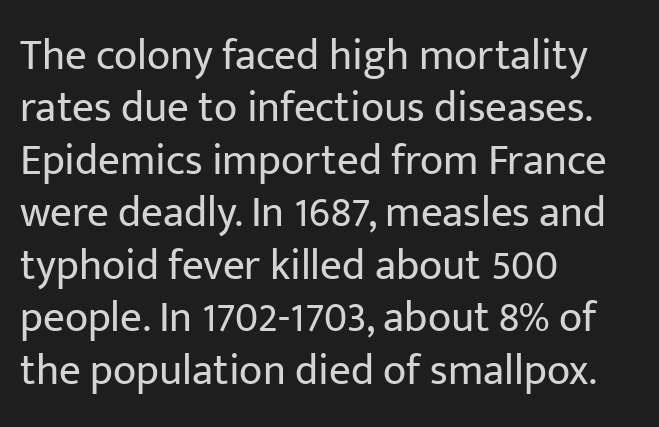
A bare baseline throughout the passage. Varying glyph widths throughout — classic text-font behaviour. This rendering uses left alignment, leaving the right contour irregular. Tracking value appears to be zero — textbook default spacing.
